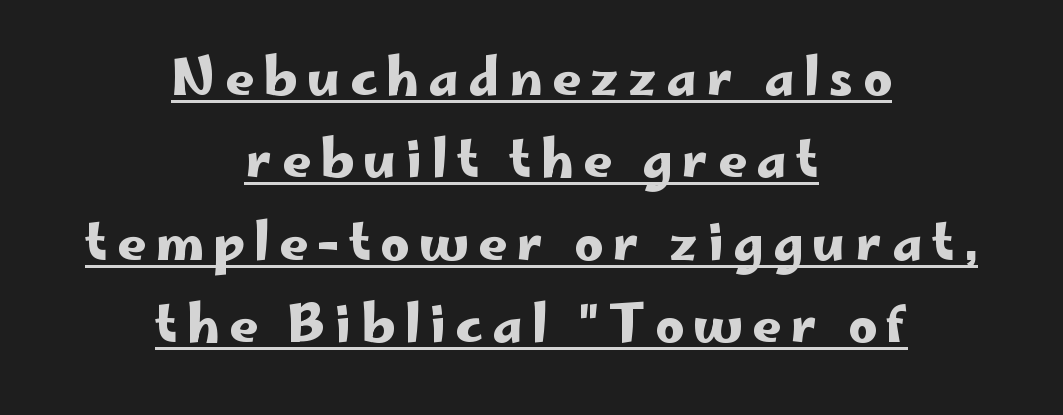
Q: Is the text italic (slanted)? A: No, it is upright.
Q: Is the typeface a serif or a sans-serif typeface? A: Sans-serif.
Q: Is the text underlined? A: Yes.
Q: How is the paragraph aligned? A: Centered.
Q: Is the spacing between lines tight, normal or loose? A: Normal.
Q: Width (condensed, normal, or wide)? A: Wide.
Q: Stroke contrast? A: Low.
Q: x-height? A: Small.
Q: Monospaced? A: No.
